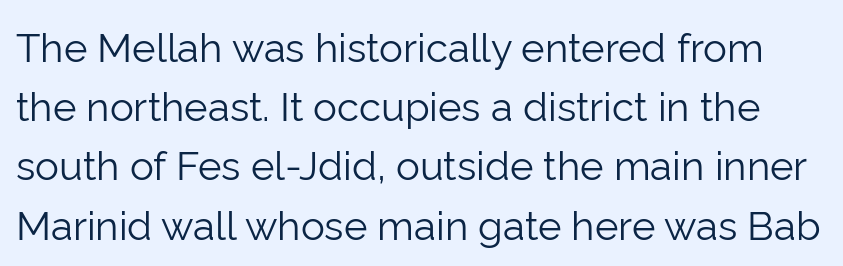
{"serif": "no", "italic": "no", "bold": "no", "weight": "light", "width": "normal", "stroke_contrast": "low", "x_height": "medium", "monospaced": "no", "underline": "no", "line_spacing": "normal", "line_spacing_ratio": 1.48, "letter_spacing": "normal", "letter_spacing_em": 0.0, "glyph_px": 40}
